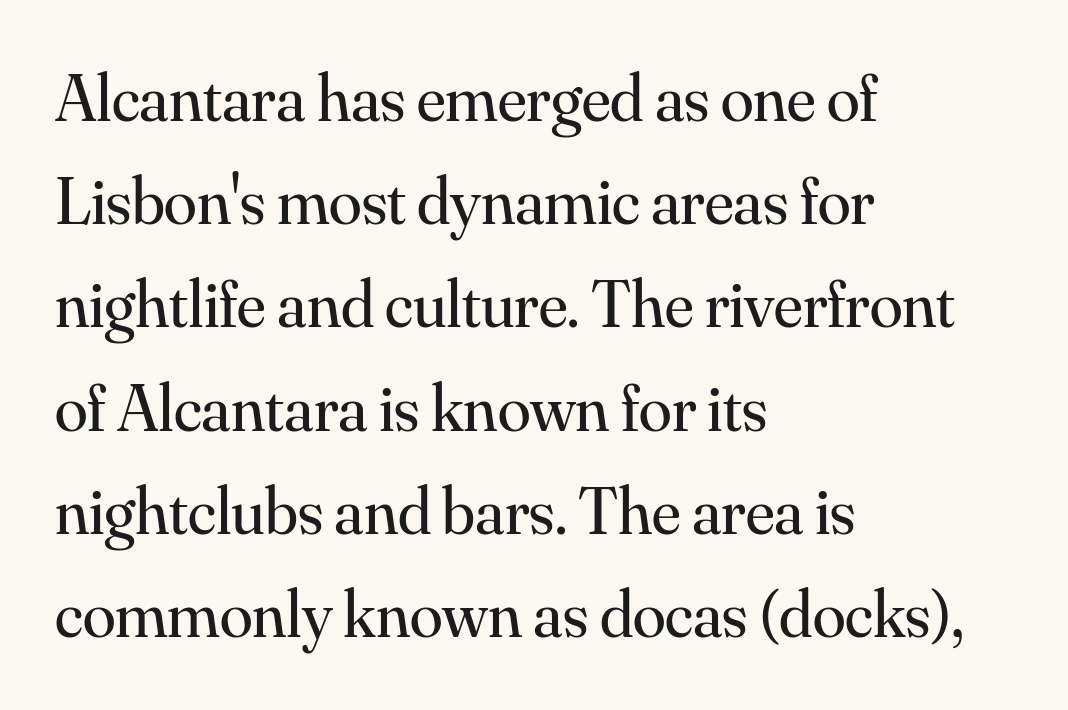
The image shows 67 px regular-weight serif type, upright; set left-aligned, normal line spacing (1.54x), normal letter spacing, not underlined; medium stroke contrast and a small x-height.
